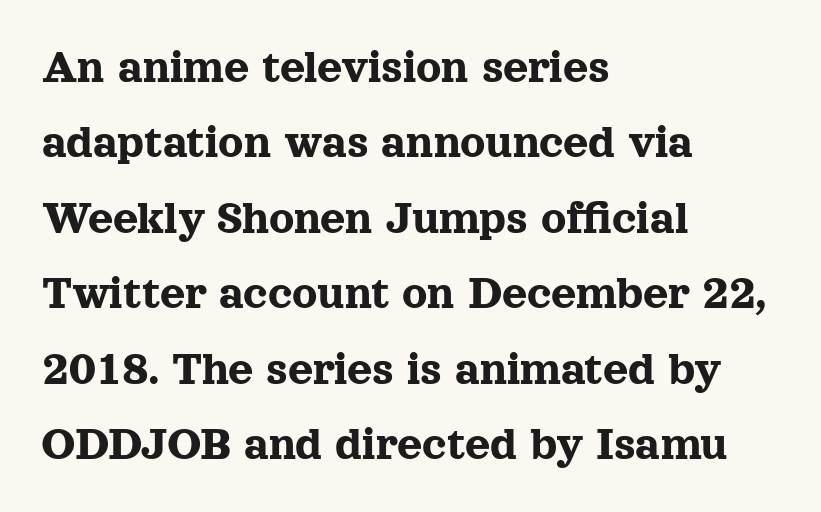
The image shows 49 px serif type, upright; set left-aligned, normal line spacing (1.54x), normal letter spacing, not underlined; a medium x-height.
